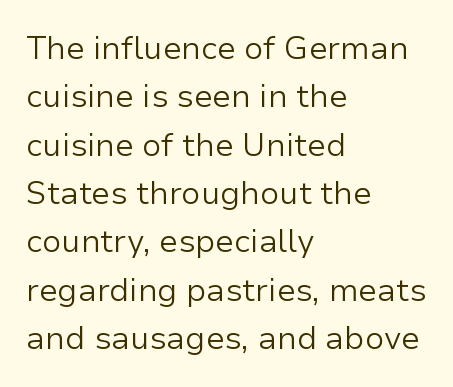
Caption: standard tracking, unaltered. When letters stand straight like this, we call the style roman or upright. The lines sit at an ordinary, default distance from one another. The glyphs in this specimen are sans serif. Check the space under the baseline: it is left empty.
